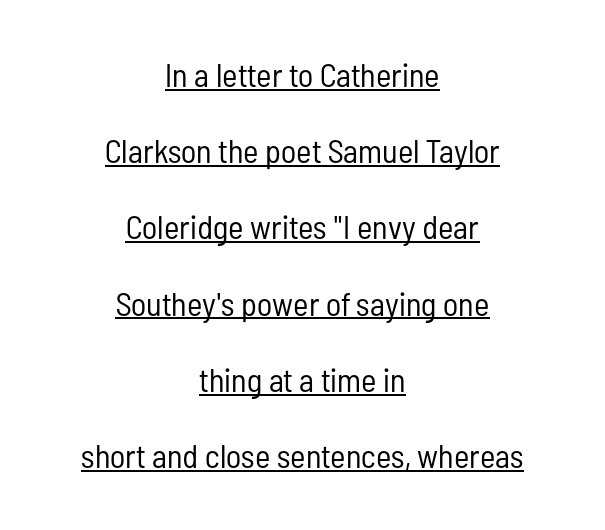
Q: Is the text bold? A: No.
Q: Is the text italic (slanted)? A: No, it is upright.
Q: Is the typeface a serif or a sans-serif typeface? A: Sans-serif.
Q: Is the text underlined? A: Yes.
Q: How is the paragraph aligned? A: Centered.
Q: Is the spacing between letters normal or unusually wide? A: Normal.
Q: Is the spacing between lines tight, normal or loose? A: Loose.
Q: Width (condensed, normal, or wide)? A: Condensed.
Q: Stroke contrast? A: Low.
Q: x-height? A: Medium.
Q: Monospaced? A: No.
